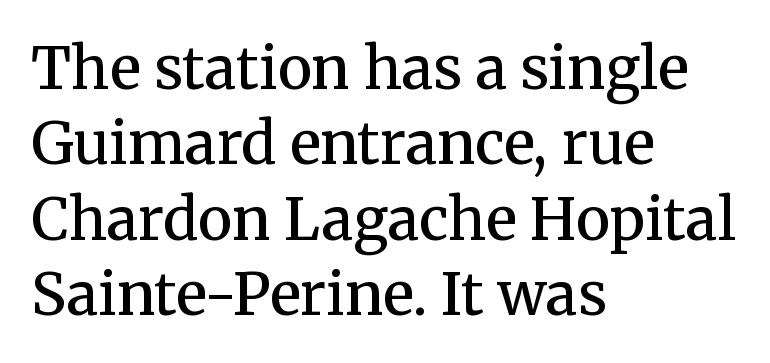
{"serif": "yes", "italic": "no", "bold": "semi", "weight": "semibold", "width": "normal", "stroke_contrast": "medium", "x_height": "medium", "monospaced": "no", "underline": "no", "align": "left", "line_spacing": "normal", "line_spacing_ratio": 1.3, "letter_spacing": "normal", "letter_spacing_em": 0.0, "glyph_px": 58}
